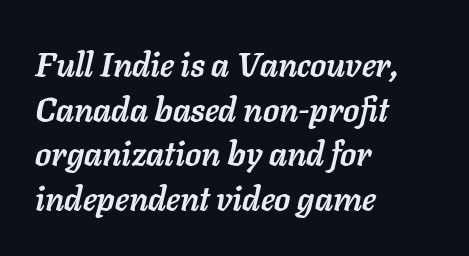
Q: Is the text bold? A: Yes.
Q: Is the text italic (slanted)? A: Yes, it leans right by about 11 degrees.
Q: Is the text underlined? A: No.
Q: How is the paragraph aligned? A: Left-aligned.
Q: Is the spacing between letters normal or unusually wide? A: Normal.
Q: Is the spacing between lines tight, normal or loose? A: Normal.
Q: Width (condensed, normal, or wide)? A: Normal.
Q: Stroke contrast? A: Low.
Q: x-height? A: Medium.
Q: Monospaced? A: No.
